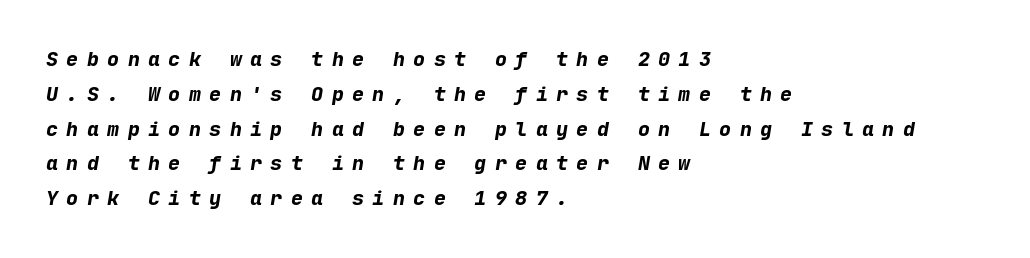
{"italic": "yes", "lean": "right", "slant_degrees": 9, "bold": "yes", "underline": "no", "align": "left", "line_spacing_ratio": 1.74, "letter_spacing": "wide", "letter_spacing_em": 0.42, "glyph_px": 20}
